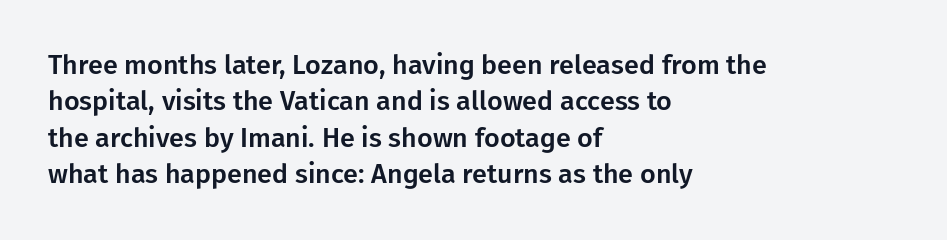
Tracking value appears to be zero — textbook default spacing. The type sits square on the baseline with zero lean. A clean baseline with only descenders dipping below it. Is the block centered? No — it sits flush against the left margin. Notice how descenders clear the ascenders below comfortably — that's standard leading.
